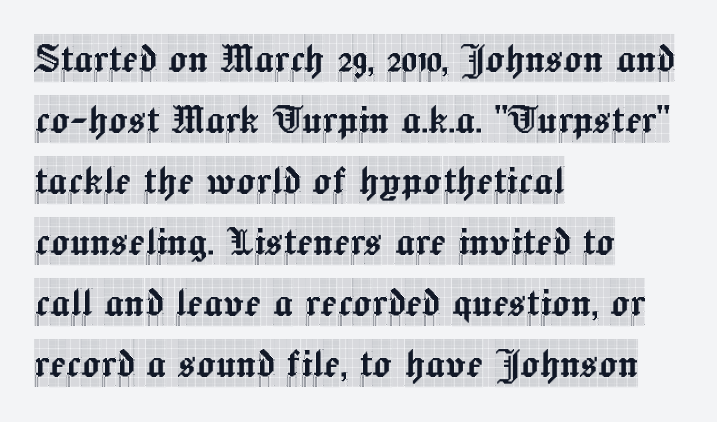
The image shows 48 px condensed serif type, upright; set left-aligned, normal line spacing (1.27x), normal letter spacing, not underlined; a large x-height.
